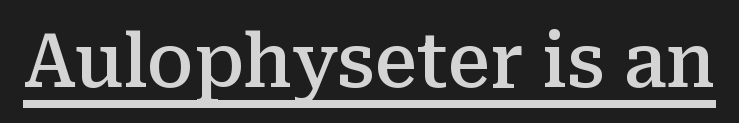
Q: Is the text bold? A: Semi-bold.
Q: Is the text italic (slanted)? A: No, it is upright.
Q: Is the typeface a serif or a sans-serif typeface? A: Serif.
Q: Is the text underlined? A: Yes.
Q: Is the spacing between letters normal or unusually wide? A: Normal.
Q: Width (condensed, normal, or wide)? A: Normal.
Q: Stroke contrast? A: Medium.
Q: x-height? A: Medium.
Q: Monospaced? A: No.
